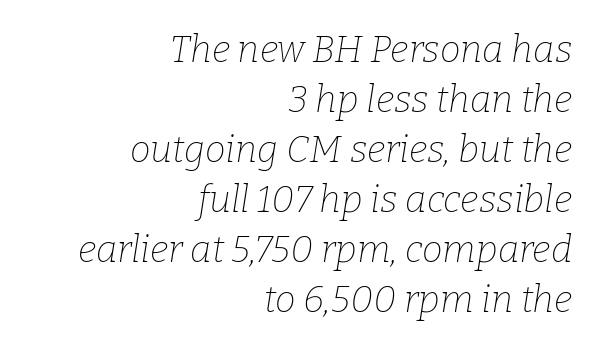
Check where the strokes stop: tiny serifs finish them off. Quick note: interline space is typical. No extra tracking has been applied to these lines. The strip under each line holds only bare page.
